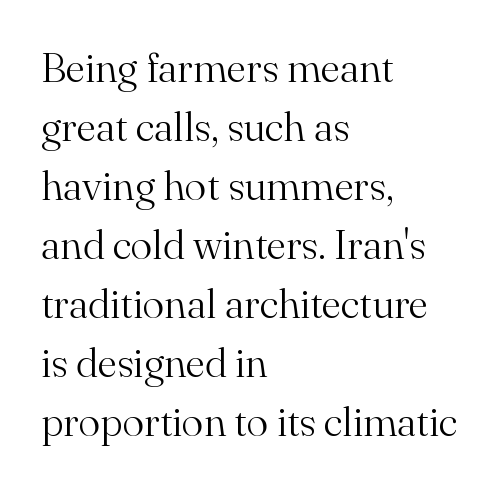
The image shows 41 px light serif type, upright; set left-aligned, normal line spacing (1.44x), normal letter spacing, not underlined; medium stroke contrast and a small x-height.
